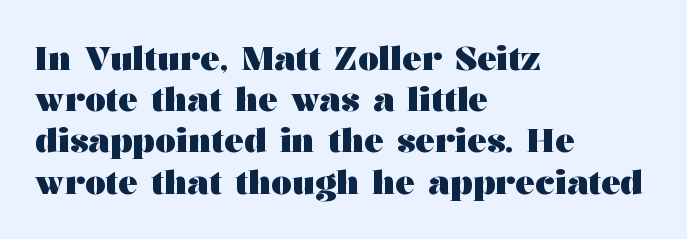
Q: Is the text bold? A: Yes.
Q: Is the text italic (slanted)? A: No, it is upright.
Q: Is the typeface a serif or a sans-serif typeface? A: Serif.
Q: Is the text underlined? A: No.
Q: How is the paragraph aligned? A: Left-aligned.
Q: Is the spacing between letters normal or unusually wide? A: Normal.
Q: Is the spacing between lines tight, normal or loose? A: Normal.
Q: Width (condensed, normal, or wide)? A: Wide.
Q: Stroke contrast? A: Medium.
Q: x-height? A: Medium.
Q: Monospaced? A: No.
